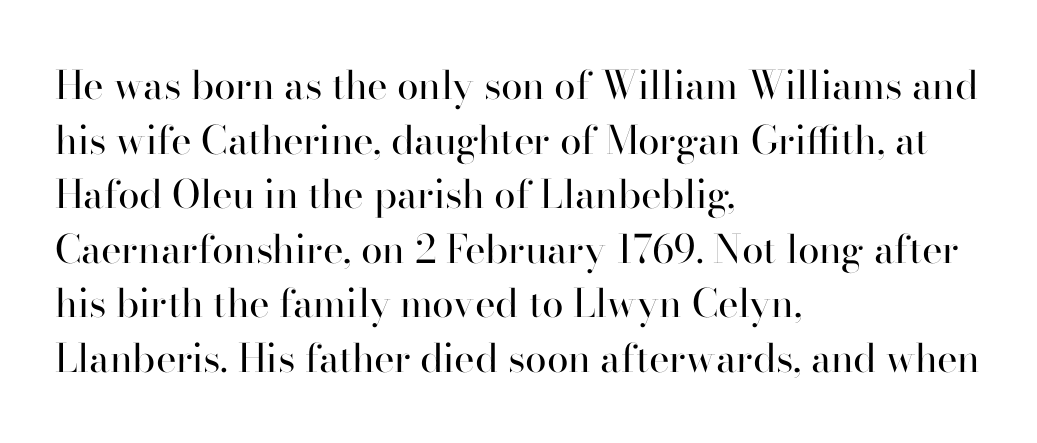
The image shows 39 px regular-weight serif type, upright; set left-aligned, normal line spacing (1.4x), normal letter spacing, not underlined; high stroke contrast and a small x-height.
